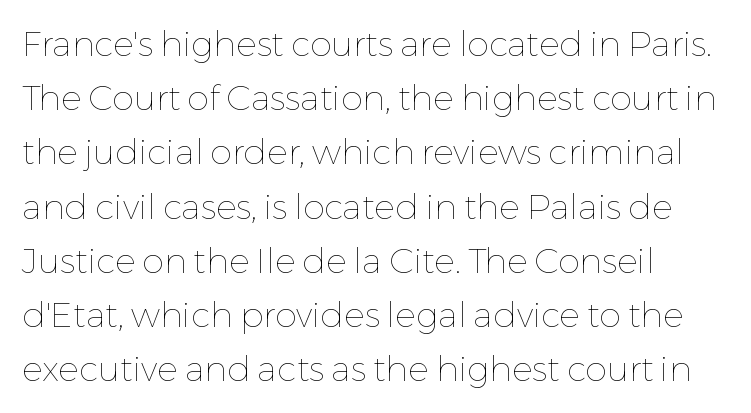
{"italic": "no", "bold": "no", "weight": "thin", "width": "normal", "stroke_contrast": "low", "x_height": "medium", "monospaced": "no", "underline": "no", "align": "left", "line_spacing": "normal", "line_spacing_ratio": 1.55, "letter_spacing": "normal", "letter_spacing_em": 0.0, "glyph_px": 35}
